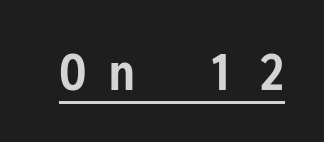
The image shows 58 px semibold, condensed sans-serif type, upright, monospaced; set unusually wide letter spacing (+0.42 em), underlined; low stroke contrast and a medium x-height.
